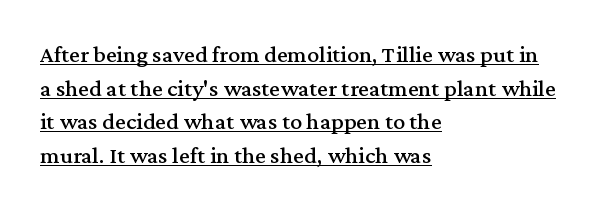
{"italic": "no", "underline": "yes", "align": "left", "line_spacing": "normal", "line_spacing_ratio": 1.4, "letter_spacing": "normal", "letter_spacing_em": 0.0, "glyph_px": 24}
